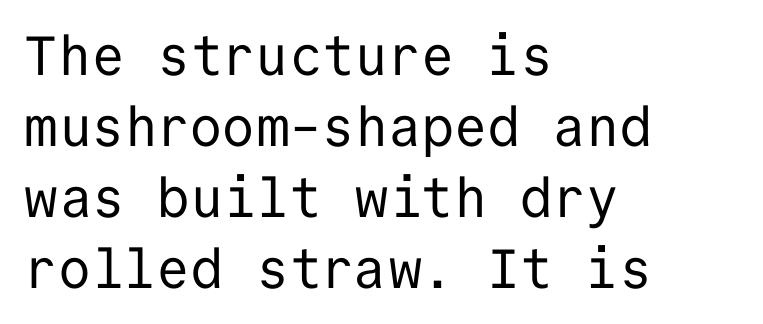
Q: Is the text bold? A: No.
Q: Is the text italic (slanted)? A: No, it is upright.
Q: Is the typeface a serif or a sans-serif typeface? A: Sans-serif.
Q: Is the text underlined? A: No.
Q: How is the paragraph aligned? A: Left-aligned.
Q: Is the spacing between letters normal or unusually wide? A: Normal.
Q: Is the spacing between lines tight, normal or loose? A: Normal.
Q: Width (condensed, normal, or wide)? A: Normal.
Q: Stroke contrast? A: Low.
Q: x-height? A: Medium.
Q: Monospaced? A: Yes.
